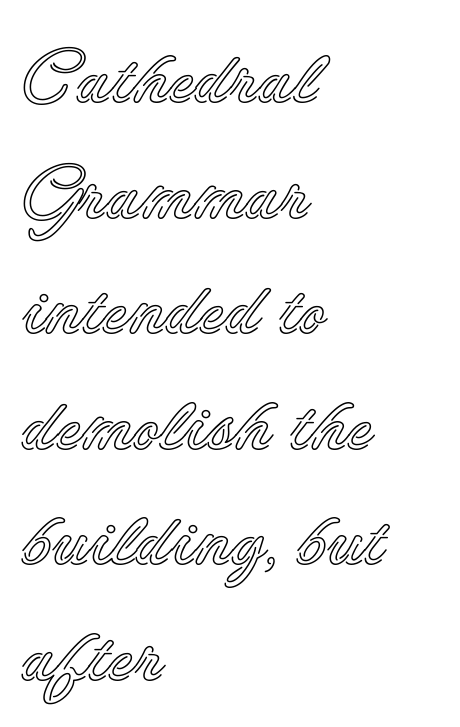
{"width": "normal", "x_height": "small", "monospaced": "no", "underline": "no", "align": "left", "line_spacing": "normal", "line_spacing_ratio": 1.52, "letter_spacing": "normal", "letter_spacing_em": 0.0, "glyph_px": 76}
